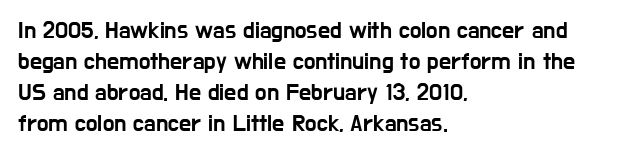
The image shows 24 px text type, upright; set left-aligned, normal line spacing (1.29x), normal letter spacing, not underlined.
